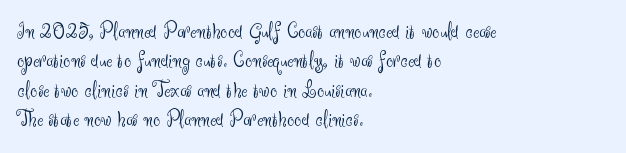
Q: Is the text bold? A: No.
Q: Is the text italic (slanted)? A: No, it is upright.
Q: Is the text underlined? A: No.
Q: How is the paragraph aligned? A: Left-aligned.
Q: Is the spacing between letters normal or unusually wide? A: Normal.
Q: Is the spacing between lines tight, normal or loose? A: Normal.
